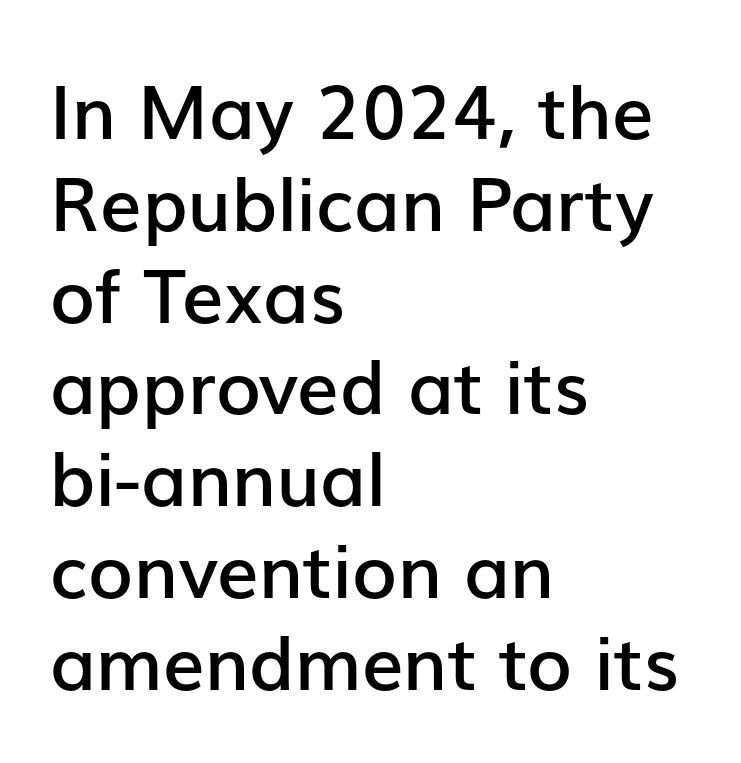
{"serif": "no", "italic": "no", "bold": "semi", "weight": "semibold", "width": "normal", "stroke_contrast": "low", "x_height": "medium", "monospaced": "no", "underline": "no", "align": "left", "line_spacing_ratio": 1.24, "letter_spacing": "normal", "letter_spacing_em": 0.0, "glyph_px": 74}
